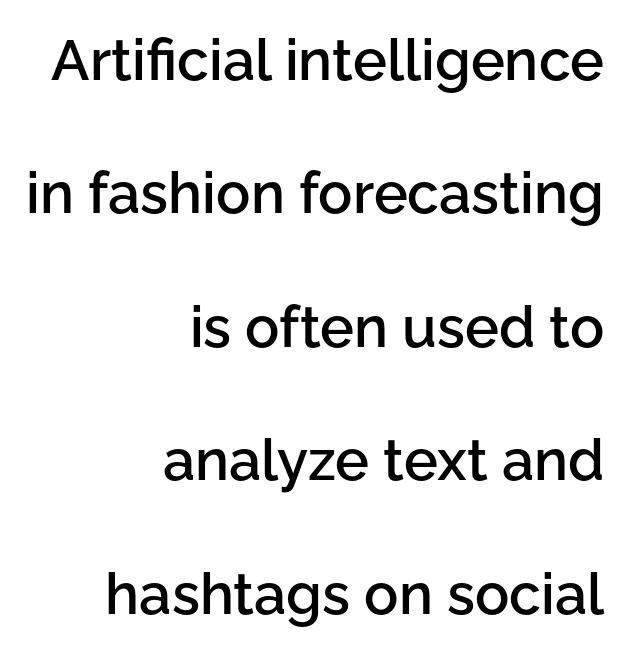
Q: Is the text bold? A: Semi-bold.
Q: Is the text italic (slanted)? A: No, it is upright.
Q: Is the typeface a serif or a sans-serif typeface? A: Sans-serif.
Q: Is the text underlined? A: No.
Q: How is the paragraph aligned? A: Right-aligned.
Q: Is the spacing between letters normal or unusually wide? A: Normal.
Q: Is the spacing between lines tight, normal or loose? A: Loose.
Q: Width (condensed, normal, or wide)? A: Normal.
Q: Stroke contrast? A: Low.
Q: x-height? A: Medium.
Q: Monospaced? A: No.
